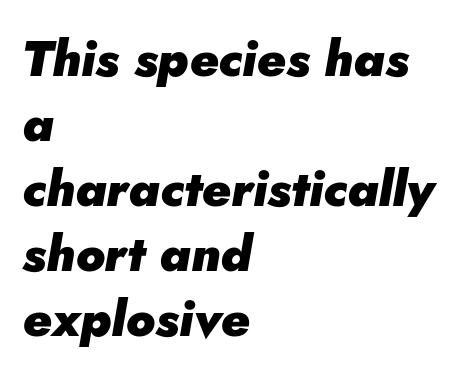
Q: Is the text bold? A: Yes.
Q: Is the text italic (slanted)? A: Yes, it leans right by about 10 degrees.
Q: Is the text underlined? A: No.
Q: How is the paragraph aligned? A: Left-aligned.
Q: Is the spacing between letters normal or unusually wide? A: Normal.
Q: Is the spacing between lines tight, normal or loose? A: Normal.
Q: Width (condensed, normal, or wide)? A: Normal.
Q: Stroke contrast? A: Low.
Q: x-height? A: Small.
Q: Monospaced? A: No.
